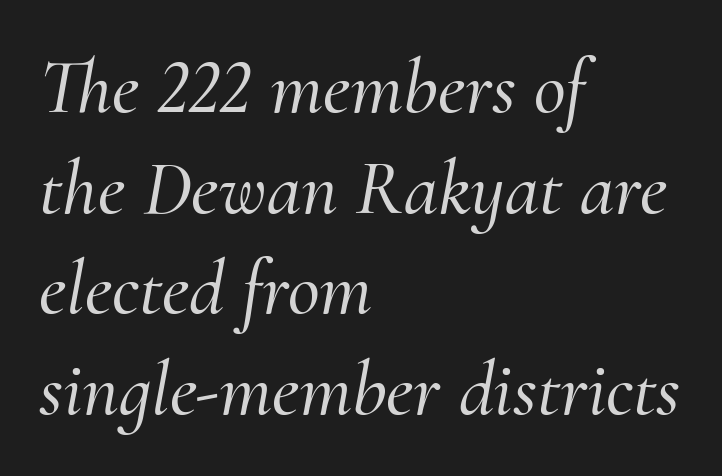
Q: Is the text italic (slanted)? A: Yes, it leans right by about 10 degrees.
Q: Is the typeface a serif or a sans-serif typeface? A: Serif.
Q: Is the text underlined? A: No.
Q: How is the paragraph aligned? A: Left-aligned.
Q: Is the spacing between letters normal or unusually wide? A: Normal.
Q: Is the spacing between lines tight, normal or loose? A: Normal.
Q: Width (condensed, normal, or wide)? A: Normal.
Q: Stroke contrast? A: Medium.
Q: x-height? A: Small.
Q: Monospaced? A: No.
